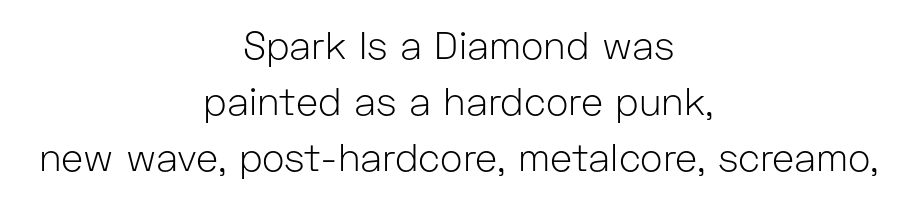
Q: Is the text bold? A: No.
Q: Is the text italic (slanted)? A: No, it is upright.
Q: Is the typeface a serif or a sans-serif typeface? A: Sans-serif.
Q: Is the text underlined? A: No.
Q: How is the paragraph aligned? A: Centered.
Q: Is the spacing between letters normal or unusually wide? A: Normal.
Q: Is the spacing between lines tight, normal or loose? A: Normal.
Q: Width (condensed, normal, or wide)? A: Normal.
Q: Stroke contrast? A: Low.
Q: x-height? A: Medium.
Q: Monospaced? A: No.
